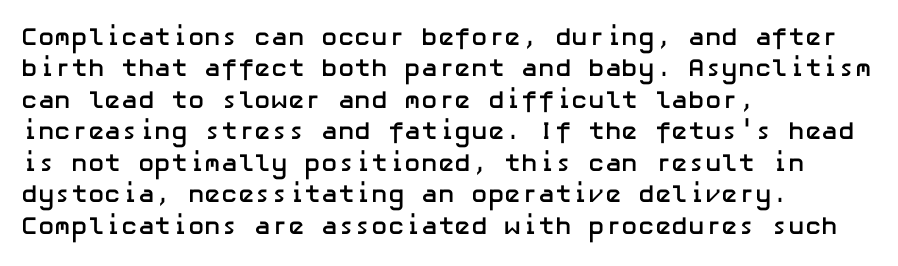
Horizontal alignment here is leftward, the default for most running prose. These lines were composed using upright roman letters. Quick note: underline off. Words appear dense and cohesive because spacing is normal. Honestly, the row spacing looks completely unremarkable. Heft: maximum for text — a bold.
